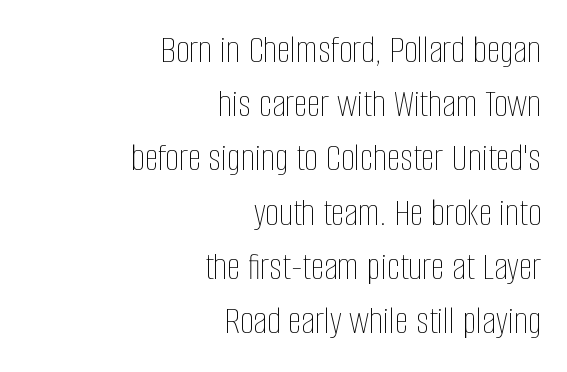
These lines are rendered in a variable-pitch font. Observe the ordinary spacing: letters are neighbours, not strangers. This is not heavy type; no bold has been used. Is there any slant? The stems are plumb. The words here are not underlined. Right-aligned paragraph, ragged on the left.
